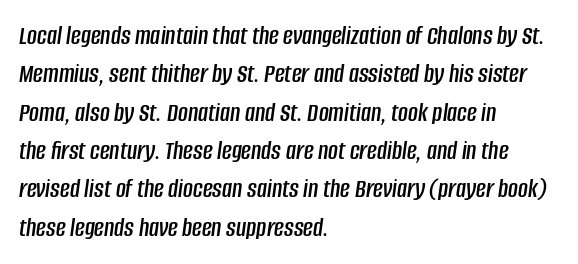
Unmarked baselines from the first word to the last. Here the glyphs are tracked normally, forming tight word shapes. This block has exactly the height ordinary leading produces. If you drew a line through each stem, it would be angled. Left-aligned paragraph, ragged on the right.
